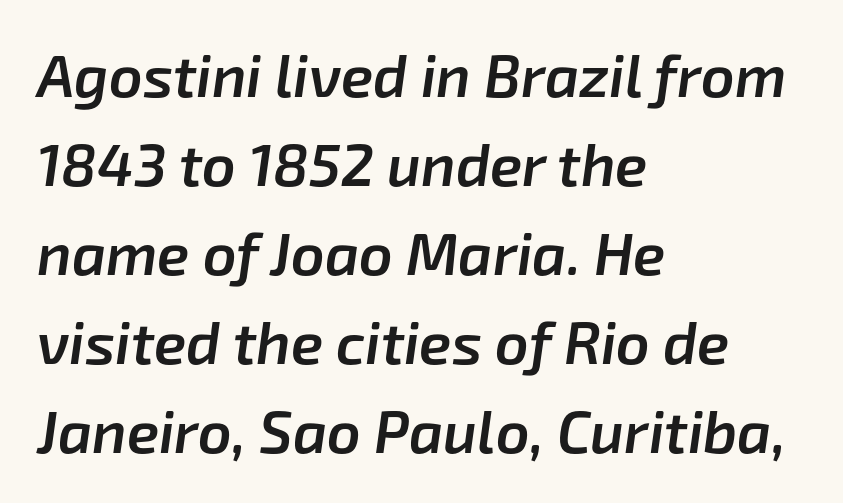
The paragraph has a hard left edge and a soft right edge. Slightly chunky letters — semibold, I'd say, not full bold. Leading matches the norm, producing a regular column. Here the glyphs are tracked normally, forming tight word shapes. There's an unmistakable incline to the writing here. Note the varied advance widths — an 'i' is clearly narrower than an 'm'.
